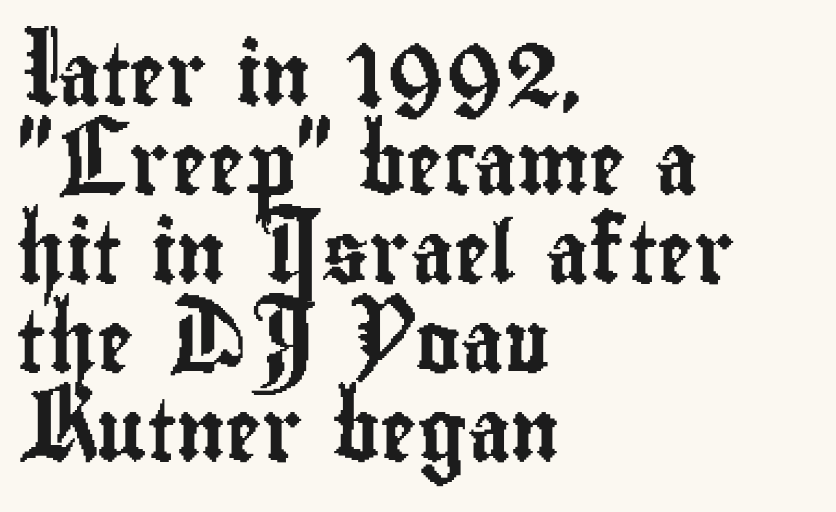
The glyphs are unaccompanied by any horizontal stroke below them. Alignment: flush left. Upright lettering throughout. Line spacing here is normal. The passage shown is typeset with a sans-serif family. The passage shown is typed in a proportional face where columns would drift.
